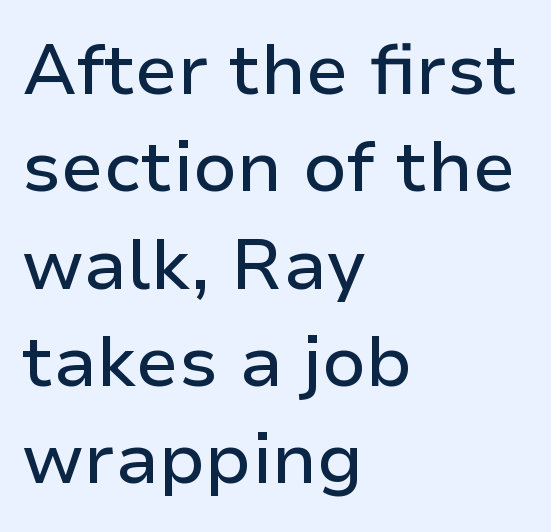
The image shows 71 px sans-serif type, upright; set left-aligned, normal line spacing (1.37x), normal letter spacing, not underlined; low stroke contrast and a medium x-height.
